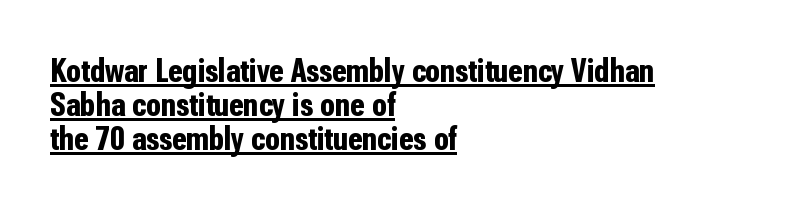
Quick note: not italic, upright. The text was rendered using a sans face with plain stroke endings. The ragged edge is on the right, which tells us the setting is flush left. Notice how thick the strokes are: this is what a full bold looks like. The lines are packed closely together with very little leading.
